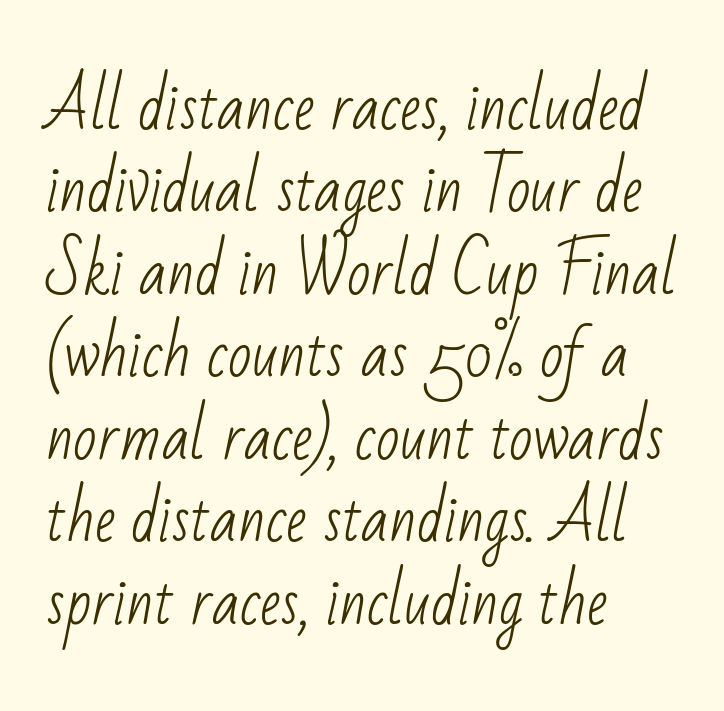
{"serif": "no", "bold": "no", "weight": "light", "width": "condensed", "stroke_contrast": "low", "x_height": "small", "monospaced": "no", "underline": "no", "align": "left", "line_spacing": "normal", "line_spacing_ratio": 1.33, "letter_spacing": "normal", "letter_spacing_em": 0.0, "glyph_px": 62}
